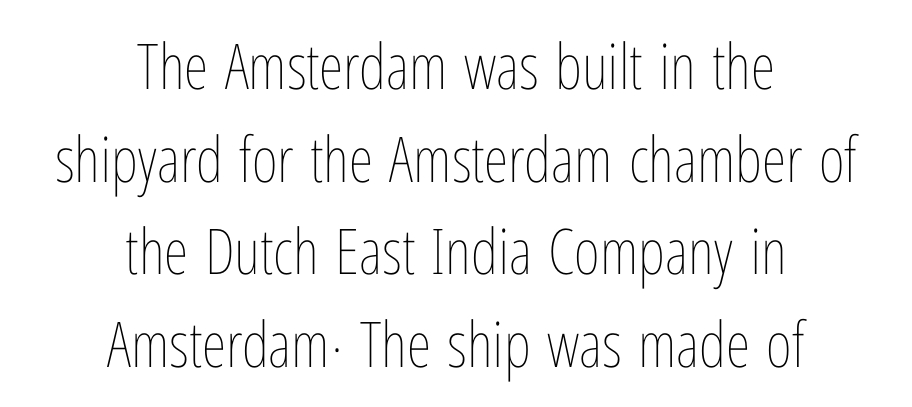
The image shows 63 px thin, condensed type, upright; set centered, normal line spacing (1.47x), normal letter spacing, not underlined; low stroke contrast and a medium x-height.
